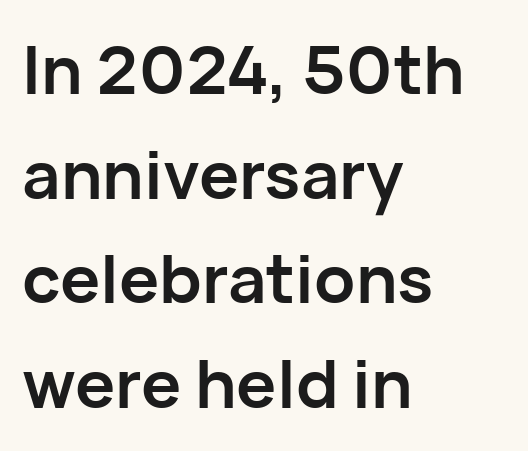
The image shows 67 px semibold sans-serif type, upright; set left-aligned, normal line spacing (1.56x), normal letter spacing, not underlined; low stroke contrast and a medium x-height.
